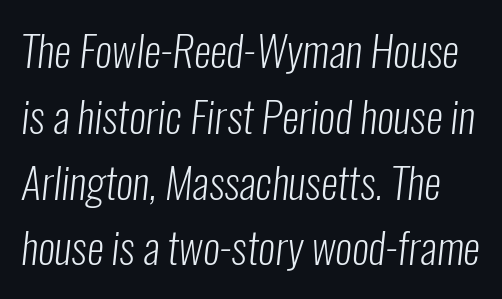
Q: Is the text bold? A: No.
Q: Is the typeface a serif or a sans-serif typeface? A: Sans-serif.
Q: Is the text underlined? A: No.
Q: Is the spacing between letters normal or unusually wide? A: Normal.
Q: Is the spacing between lines tight, normal or loose? A: Normal.
Q: Width (condensed, normal, or wide)? A: Condensed.
Q: Stroke contrast? A: Low.
Q: x-height? A: Medium.
Q: Monospaced? A: No.
